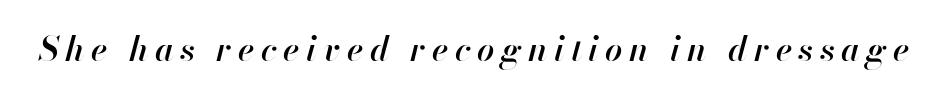
Q: Is the text bold? A: Semi-bold.
Q: Is the text italic (slanted)? A: Yes, it leans right by about 13 degrees.
Q: Is the text underlined? A: No.
Q: Width (condensed, normal, or wide)? A: Normal.
Q: Stroke contrast? A: High.
Q: x-height? A: Small.
Q: Monospaced? A: No.
